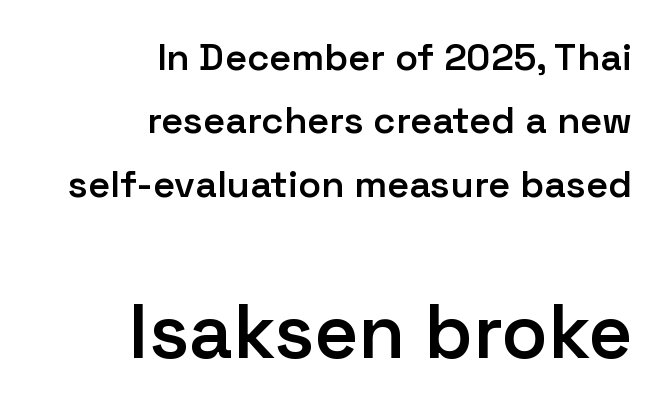
Q: Is the text bold? A: Semi-bold.
Q: Is the text italic (slanted)? A: No, it is upright.
Q: Is the typeface a serif or a sans-serif typeface? A: Sans-serif.
Q: Is the text underlined? A: No.
Q: How is the paragraph aligned? A: Right-aligned.
Q: Is the spacing between letters normal or unusually wide? A: Normal.
Q: Is the spacing between lines tight, normal or loose? A: Normal.
Q: Which block of text is set in a larger size, the first (top) or the second (bottom)? A: The second (bottom) one.
Q: Width (condensed, normal, or wide)? A: Normal.
Q: Stroke contrast? A: Low.
Q: x-height? A: Medium.
Q: Monospaced? A: No.
